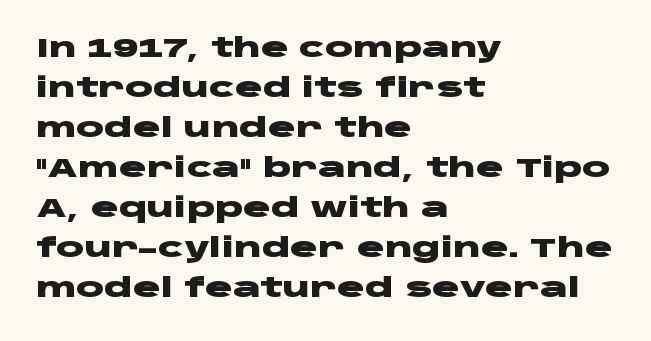
{"italic": "no", "bold": "yes", "underline": "no", "align": "left", "line_spacing": "normal", "line_spacing_ratio": 1.54, "letter_spacing": "normal", "letter_spacing_em": 0.0, "glyph_px": 26}
